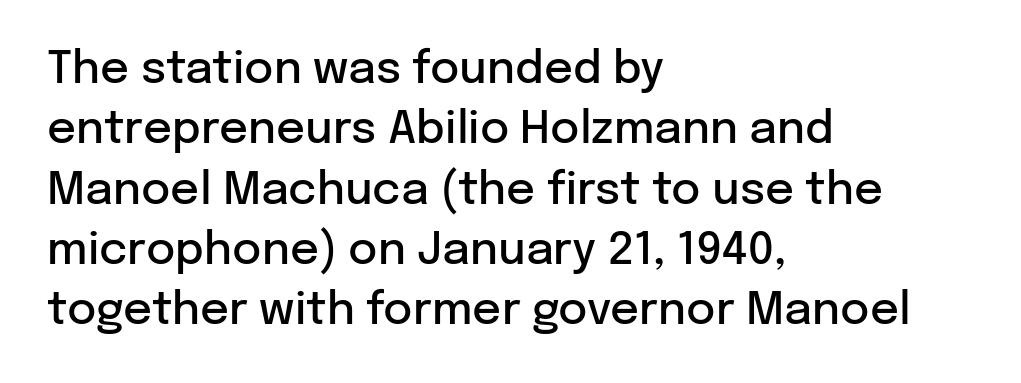
Students, this is semibold: more ink than regular, less than bold. Here the designer chose a conventional face with non-uniform glyph widths. What stands out about the letter spacing? Nothing — it is the standard amount. A typesetter would mark this as roman, not italic. The passage is arranged the way most books set body copy — flush left. What's the leading like? Ordinary, nothing unusual.
